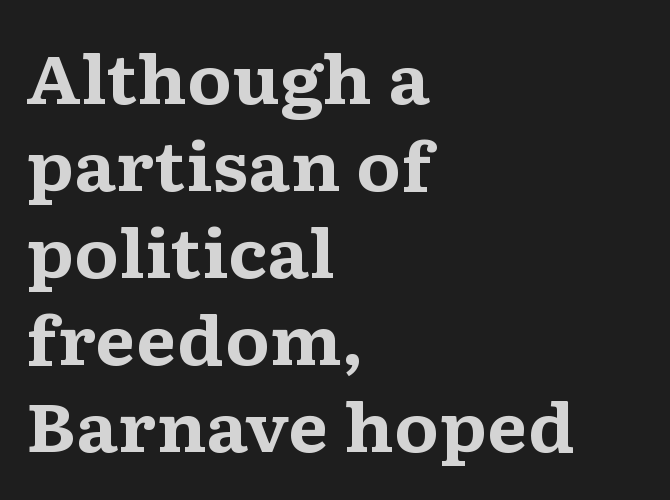
The gaps between neighbouring characters are ordinary and unremarkable. The paragraph has a hard left edge and a soft right edge. Heavy, bold letterforms. Serifs: yes, visible at the terminals of the letterforms.
